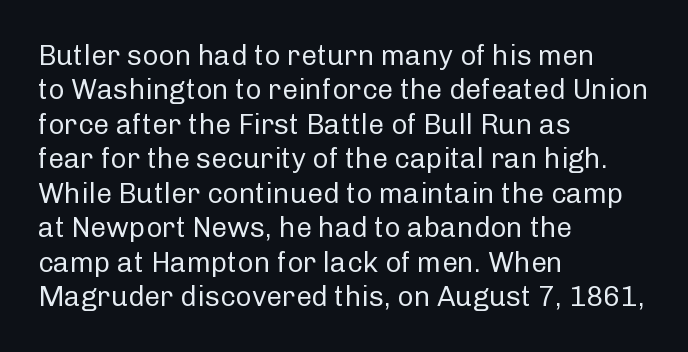
{"serif": "no", "italic": "no", "bold": "no", "weight": "regular", "width": "normal", "stroke_contrast": "low", "x_height": "medium", "monospaced": "no", "underline": "no", "align": "left", "line_spacing_ratio": 1.23, "letter_spacing": "normal", "letter_spacing_em": 0.0, "glyph_px": 28}
